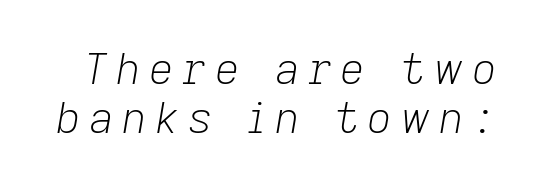
The strokes are not fattened; the text isn't bold. The passage shown stacks its lines with hardly any gap. Spacing verdict: proportional, widths tailored to each character. Looking at the ascenders, they clearly lean. Just letters on the line, the space beneath them empty.
